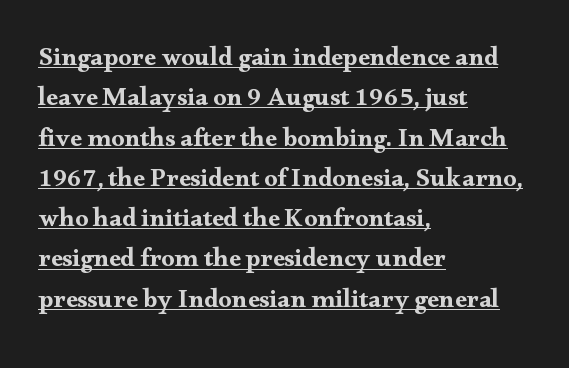
The image shows 26 px text type, upright; set left-aligned, normal line spacing (1.55x), normal letter spacing, underlined.
